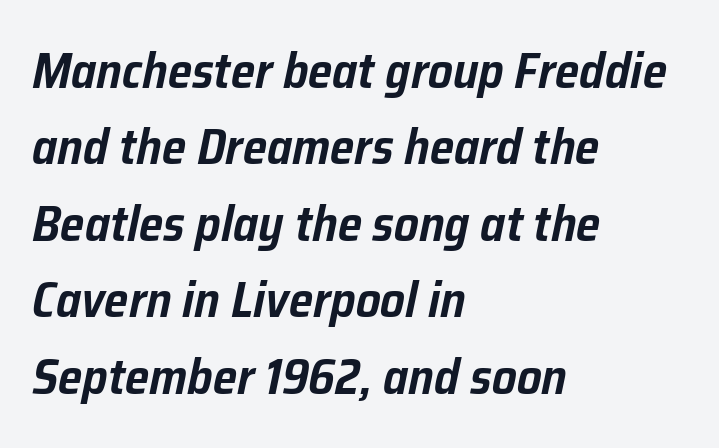
The image shows 49 px text type, italic (leaning right); set left-aligned, normal line spacing (1.56x), normal letter spacing, not underlined; low stroke contrast and a medium x-height.
